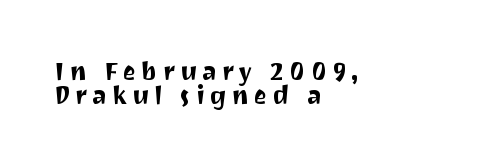
{"italic": "no", "underline": "no", "align": "left", "line_spacing": "tight", "line_spacing_ratio": 0.97, "letter_spacing": "wide", "letter_spacing_em": 0.2, "glyph_px": 25}
